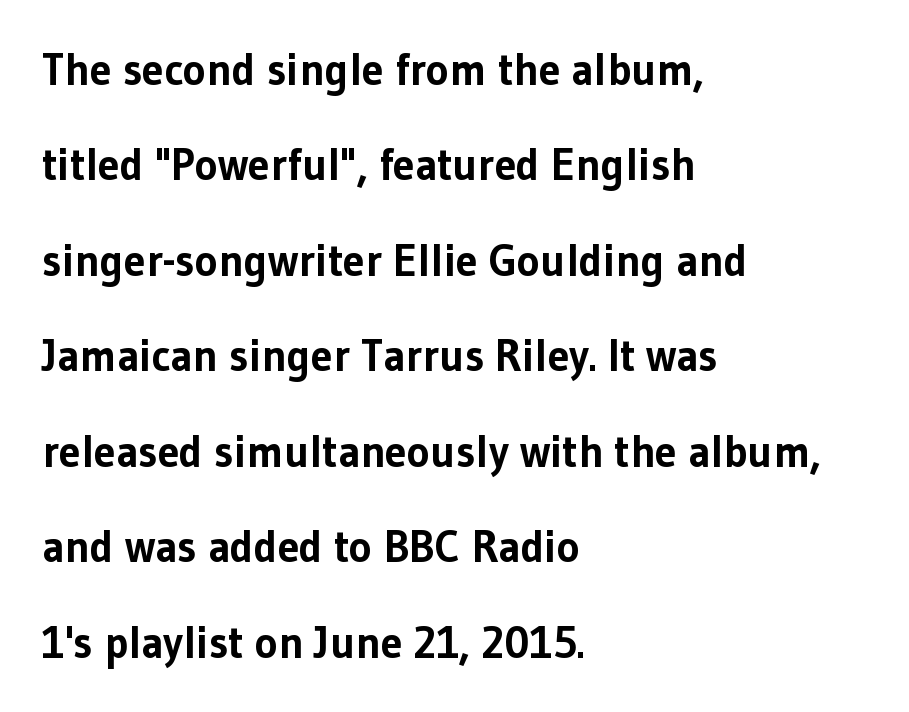
You can tell it's not italic because the verticals are truly vertical. I'd describe the lettering as bold — thick and assertive. Decoration check: the copy has no underline. Line starts are locked; line ends wander.
